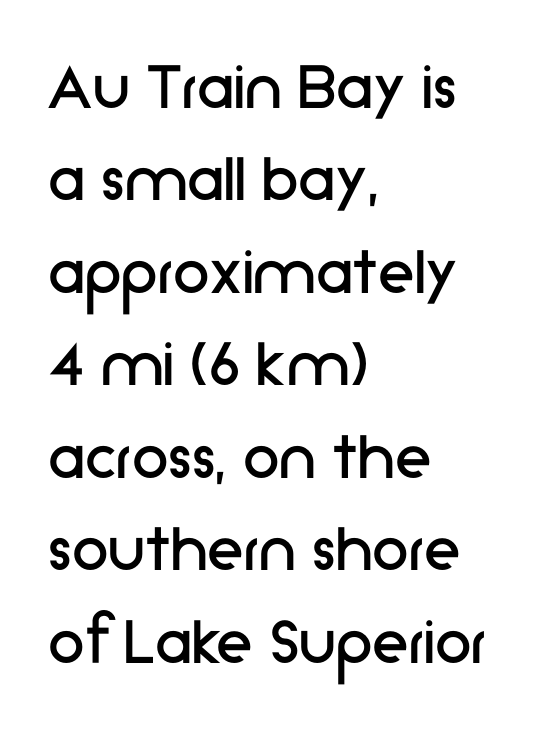
Q: Is the text bold? A: No.
Q: Is the text italic (slanted)? A: No, it is upright.
Q: Is the typeface a serif or a sans-serif typeface? A: Sans-serif.
Q: Is the text underlined? A: No.
Q: How is the paragraph aligned? A: Left-aligned.
Q: Is the spacing between letters normal or unusually wide? A: Normal.
Q: Is the spacing between lines tight, normal or loose? A: Normal.
Q: Width (condensed, normal, or wide)? A: Normal.
Q: Stroke contrast? A: Low.
Q: x-height? A: Medium.
Q: Monospaced? A: No.
